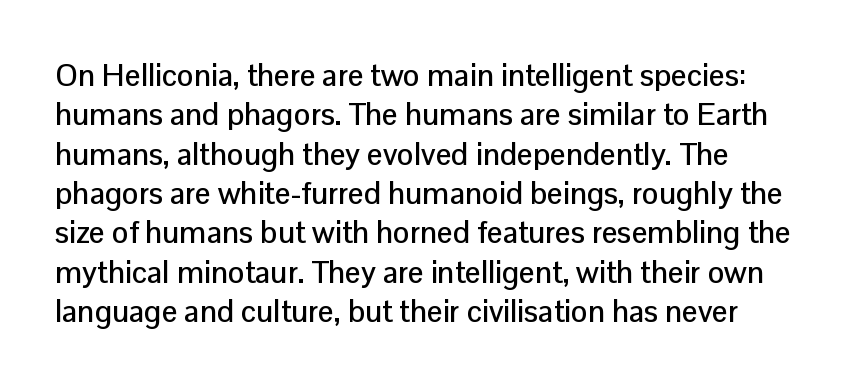
Q: Is the text italic (slanted)? A: No, it is upright.
Q: Is the typeface a serif or a sans-serif typeface? A: Sans-serif.
Q: Is the text underlined? A: No.
Q: How is the paragraph aligned? A: Left-aligned.
Q: Is the spacing between letters normal or unusually wide? A: Normal.
Q: Is the spacing between lines tight, normal or loose? A: Normal.
Q: Width (condensed, normal, or wide)? A: Normal.
Q: Stroke contrast? A: Low.
Q: x-height? A: Medium.
Q: Monospaced? A: No.
